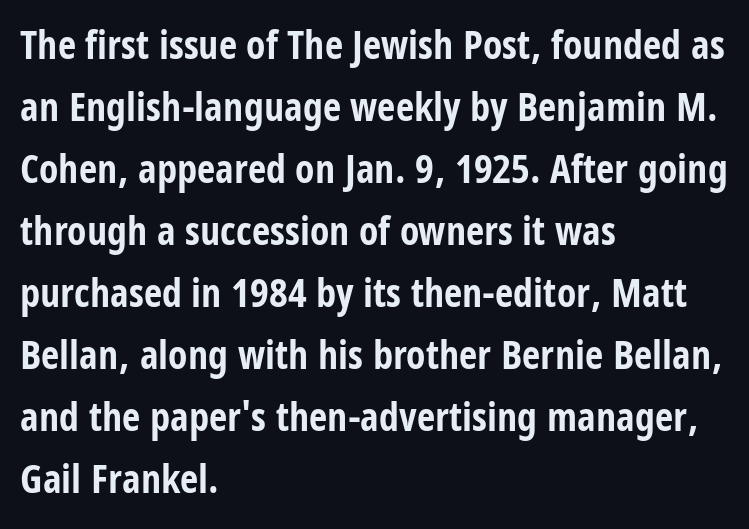
The image shows 40 px bold, condensed sans-serif type, upright; set left-aligned, normal line spacing (1.55x), normal letter spacing, not underlined; low stroke contrast and a large x-height.
